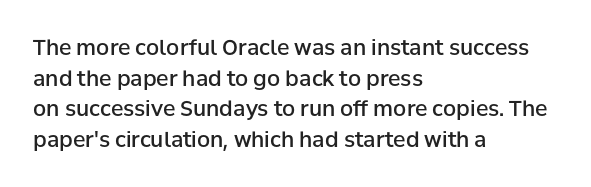
Look at the tracking — it's just the regular setting, nothing added. Normally led — the rows are evenly, conventionally spaced. The paragraph has a hard left edge and a soft right edge. Notice how the stems are strictly vertical — no italics here.
